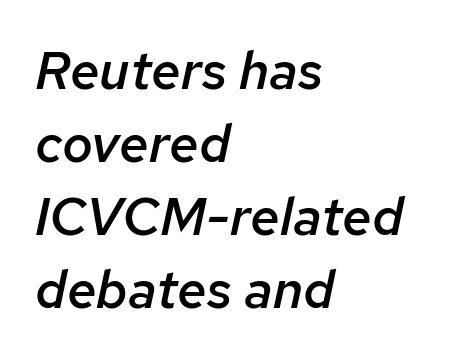
Baseline-to-baseline distance is the conventional proportion of letter height. Honestly, the letter spacing is just normal — you wouldn't notice it. Summary of weight: moderately heavy, a semibold. Descender tails drop into unmarked territory.
